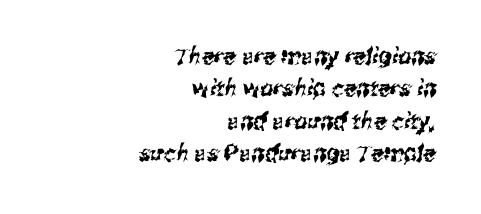
Q: Is the text underlined? A: No.
Q: How is the paragraph aligned? A: Right-aligned.
Q: Is the spacing between letters normal or unusually wide? A: Normal.
Q: Is the spacing between lines tight, normal or loose? A: Normal.
